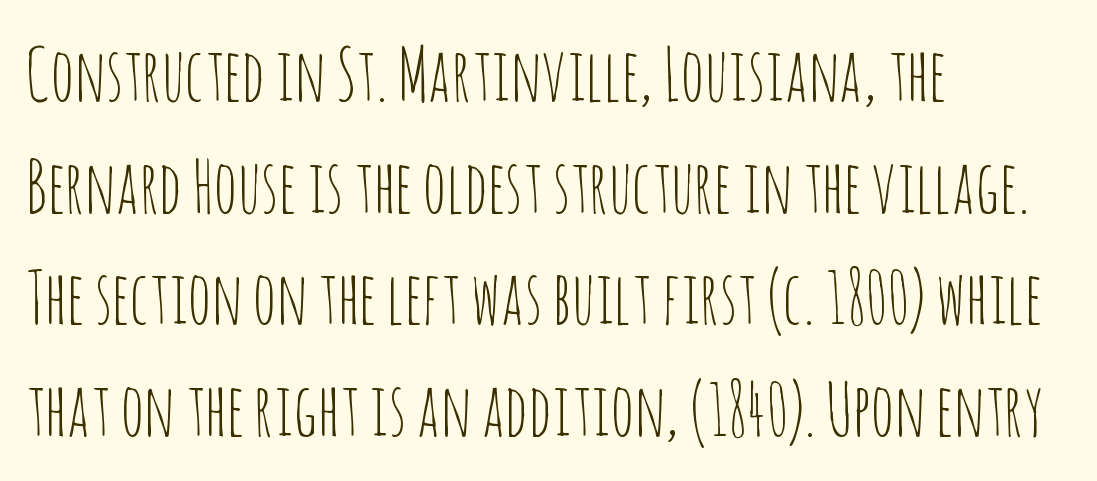
Left-aligned paragraph, ragged on the right. The lettering stays uniformly vertical, giving the passage a roman look. Serif or sans? Sans — the stroke terminals are bare. The face used here is proportionally spaced, like ordinary book or web type.
